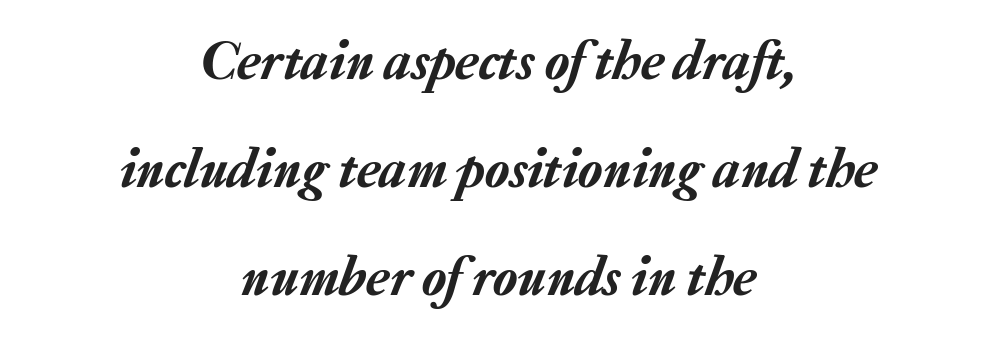
Q: Is the text italic (slanted)? A: Yes, it leans right by about 20 degrees.
Q: Is the text underlined? A: No.
Q: How is the paragraph aligned? A: Centered.
Q: Is the spacing between letters normal or unusually wide? A: Normal.
Q: Is the spacing between lines tight, normal or loose? A: Loose.
Q: Width (condensed, normal, or wide)? A: Normal.
Q: Stroke contrast? A: Low.
Q: x-height? A: Medium.
Q: Monospaced? A: No.
